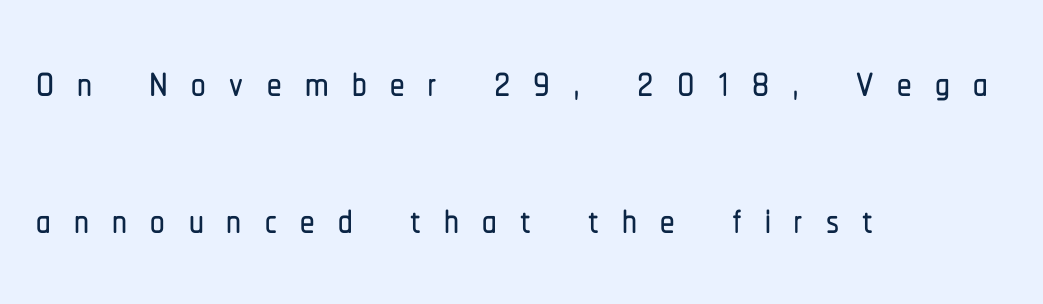
The image shows 58 px condensed sans-serif type, upright; set left-aligned, loose line spacing (2.36x), unusually wide letter spacing (+0.4 em), not underlined; low stroke contrast and a medium x-height.
